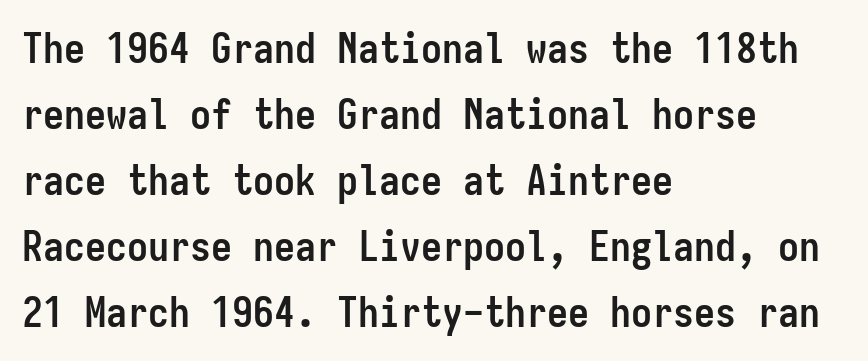
Q: Is the text bold? A: Yes.
Q: Is the text italic (slanted)? A: No, it is upright.
Q: Is the typeface a serif or a sans-serif typeface? A: Sans-serif.
Q: Is the text underlined? A: No.
Q: How is the paragraph aligned? A: Left-aligned.
Q: Is the spacing between letters normal or unusually wide? A: Normal.
Q: Is the spacing between lines tight, normal or loose? A: Normal.
Q: Width (condensed, normal, or wide)? A: Condensed.
Q: Stroke contrast? A: Low.
Q: x-height? A: Medium.
Q: Monospaced? A: Yes.
